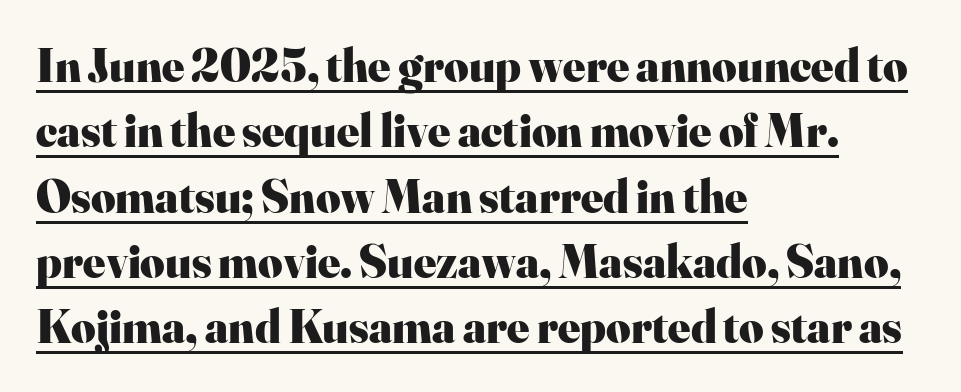
{"serif": "yes", "italic": "no", "bold": "yes", "weight": "heavy", "width": "normal", "stroke_contrast": "high", "x_height": "small", "monospaced": "no", "underline": "yes", "align": "left", "line_spacing": "normal", "line_spacing_ratio": 1.39, "letter_spacing": "normal", "letter_spacing_em": 0.0, "glyph_px": 47}
